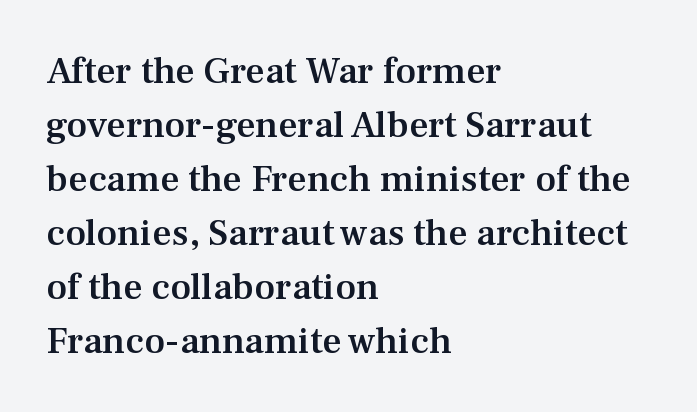
These lines are rendered in a variable-pitch font. Vertical strokes here are truly vertical. Does the leading feel generous? No, just average. Which margin do the lines hug? The left one — the right edge is uneven. Small tapered or slab feet sit at the stroke ends, so this counts as serif.
